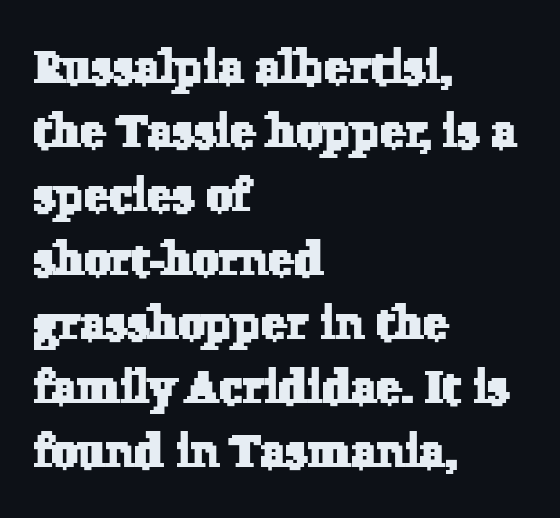
No extra tracking has been applied to these lines. Successive baselines arrive at the customary interval. These lines are set flush left with a ragged right edge. Proportional: the letters do not fall into vertical columns. Honestly, there is no underline to notice here at all.
